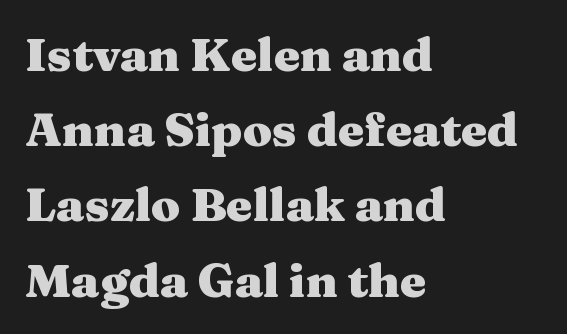
The image shows 47 px heavy, wide serif type, upright; set left-aligned, normal line spacing (1.6x), normal letter spacing, not underlined; medium stroke contrast and a medium x-height.
